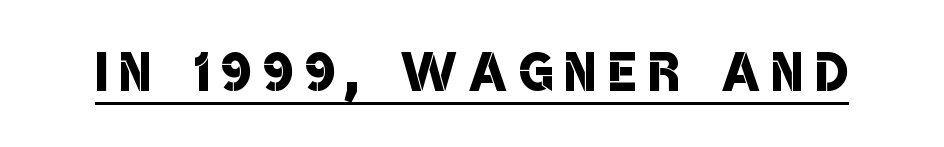
{"serif": "no", "bold": "semi", "weight": "semibold", "width": "condensed", "stroke_contrast": "low", "x_height": "large", "monospaced": "no", "underline": "yes", "glyph_px": 74}
